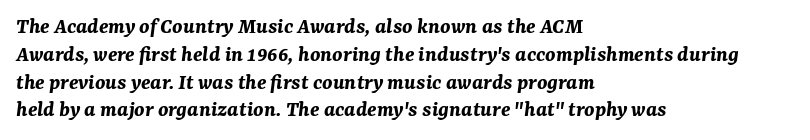
Q: Is the text bold? A: Yes.
Q: Is the text italic (slanted)? A: Yes, it leans right by about 7 degrees.
Q: Is the text underlined? A: No.
Q: How is the paragraph aligned? A: Left-aligned.
Q: Is the spacing between letters normal or unusually wide? A: Normal.
